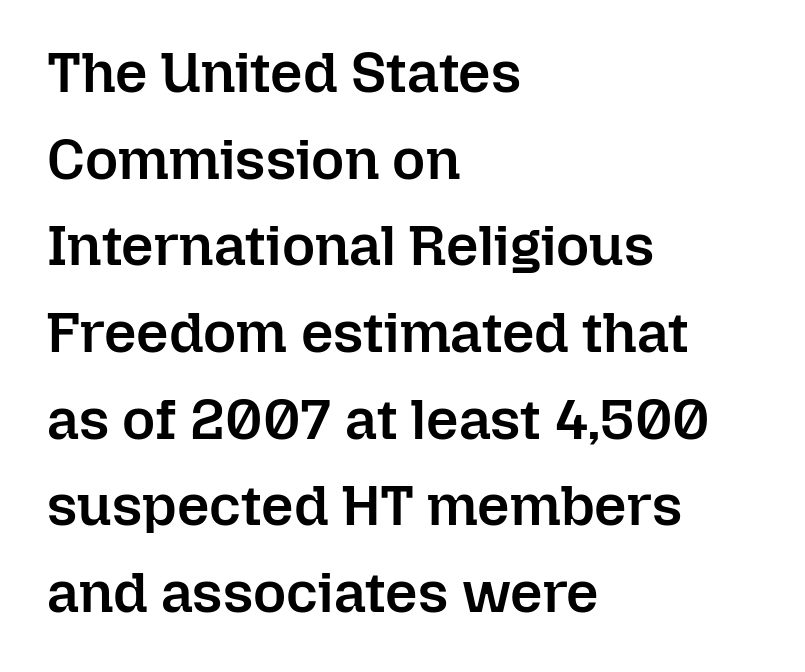
{"italic": "no", "bold": "semi", "weight": "semibold", "width": "normal", "stroke_contrast": "low", "x_height": "medium", "monospaced": "no", "underline": "no", "align": "left", "line_spacing": "normal", "line_spacing_ratio": 1.52, "letter_spacing": "normal", "letter_spacing_em": 0.0, "glyph_px": 57}
